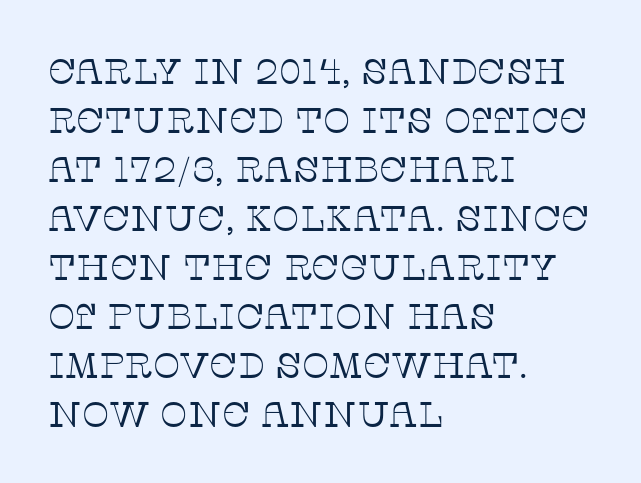
Horizontal alignment here is leftward, the default for most running prose. Check where the strokes stop: tiny serifs finish them off. The gap between lines stays unmarked. The passage shown stacks its lines at a standard gap. Nothing heavy about these letters — not bold at all. You could call the tracking neutral — neither tight nor loose.
